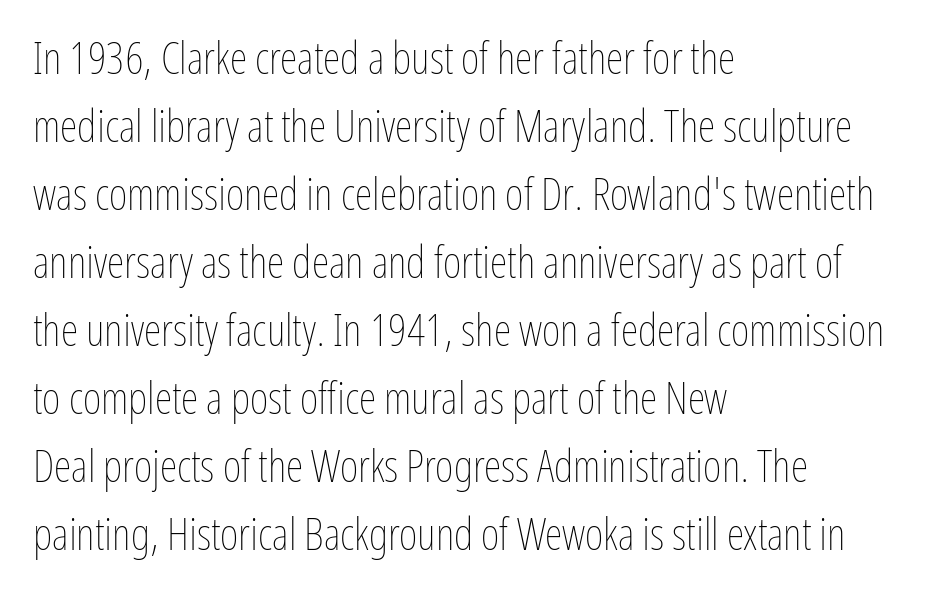
Q: Is the text bold? A: No.
Q: Is the text italic (slanted)? A: No, it is upright.
Q: Is the text underlined? A: No.
Q: How is the paragraph aligned? A: Left-aligned.
Q: Is the spacing between letters normal or unusually wide? A: Normal.
Q: Is the spacing between lines tight, normal or loose? A: Normal.
Q: Width (condensed, normal, or wide)? A: Condensed.
Q: Stroke contrast? A: Low.
Q: x-height? A: Medium.
Q: Monospaced? A: No.
